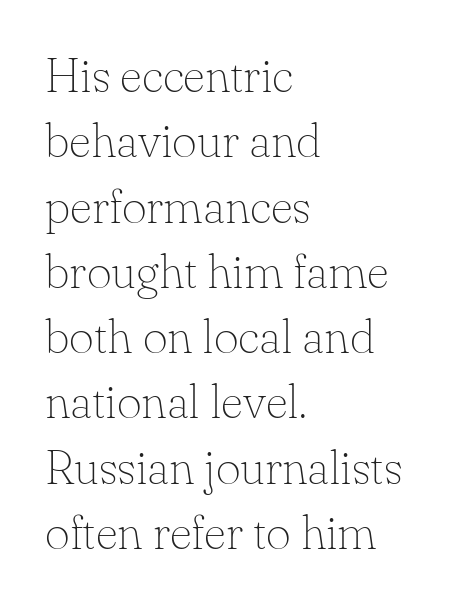
Q: Is the text bold? A: No.
Q: Is the text italic (slanted)? A: No, it is upright.
Q: Is the typeface a serif or a sans-serif typeface? A: Serif.
Q: Is the text underlined? A: No.
Q: How is the paragraph aligned? A: Left-aligned.
Q: Is the spacing between letters normal or unusually wide? A: Normal.
Q: Is the spacing between lines tight, normal or loose? A: Normal.
Q: Width (condensed, normal, or wide)? A: Normal.
Q: Stroke contrast? A: Low.
Q: x-height? A: Small.
Q: Monospaced? A: No.
